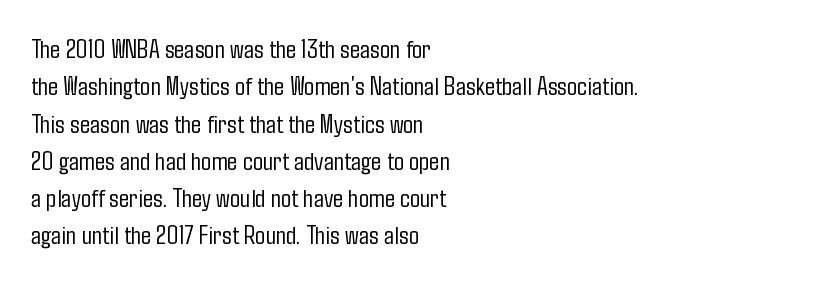
Q: Is the text bold? A: No.
Q: Is the text italic (slanted)? A: No, it is upright.
Q: Is the text underlined? A: No.
Q: How is the paragraph aligned? A: Left-aligned.
Q: Is the spacing between letters normal or unusually wide? A: Normal.
Q: Is the spacing between lines tight, normal or loose? A: Normal.
